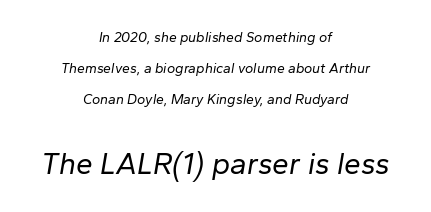
{"italic": "yes", "lean": "right", "slant_degrees": 10, "bold": "no", "weight": "regular", "width": "normal", "stroke_contrast": "low", "x_height": "medium", "monospaced": "no", "underline": "no", "align": "center", "line_spacing": "loose", "line_spacing_ratio": 2.22, "letter_spacing": "normal", "letter_spacing_em": 0.0, "larger_block": "second", "size_ratio": 2.14, "glyph_px": 30}
